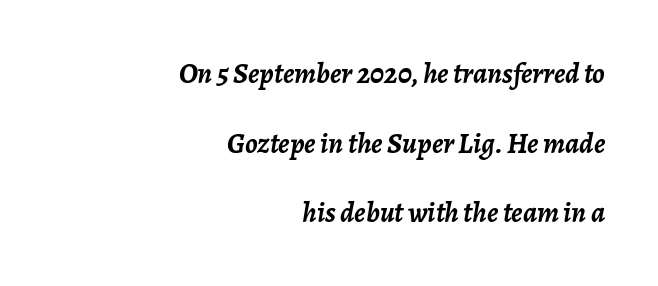
This sample trades compactness for vertical openness between lines. You'd pick this weight for a headline — it's a proper bold. Alignment: flush right. Character widths vary here, with narrow letters taking less room than wide ones. In terms of letterspacing, this is plain default setting. The lettering tilts uniformly, giving the passage an italic look.
